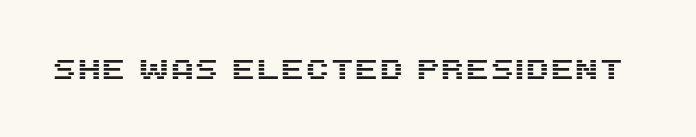
A bare baseline throughout the passage. The letters advance in unequal steps, a hallmark of proportional type. This rendering employs a face without finishing strokes, i.e., a sans-serif. The passage shown has conventional tracking throughout.
